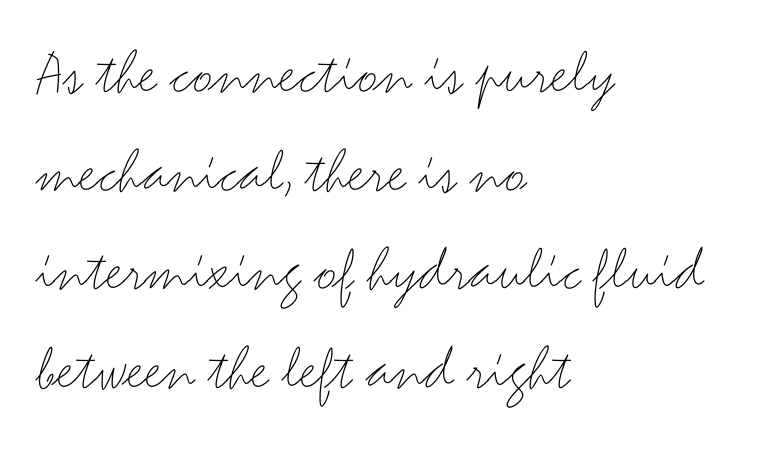
Q: Is the text bold? A: No.
Q: Is the text italic (slanted)? A: Yes.
Q: Is the typeface a serif or a sans-serif typeface? A: Sans-serif.
Q: Is the text underlined? A: No.
Q: How is the paragraph aligned? A: Left-aligned.
Q: Is the spacing between letters normal or unusually wide? A: Normal.
Q: Is the spacing between lines tight, normal or loose? A: Normal.
Q: Width (condensed, normal, or wide)? A: Wide.
Q: Stroke contrast? A: Medium.
Q: x-height? A: Small.
Q: Monospaced? A: No.
